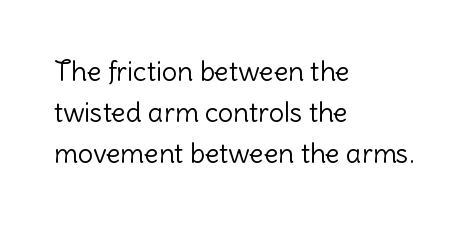
{"italic": "no", "bold": "no", "underline": "no", "align": "left", "line_spacing": "normal", "line_spacing_ratio": 1.51, "letter_spacing": "normal", "letter_spacing_em": 0.0, "glyph_px": 27}
